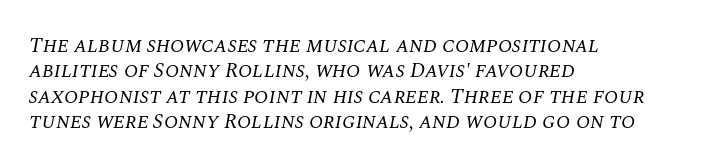
Q: Is the text bold? A: No.
Q: Is the text italic (slanted)? A: Yes, it leans right by about 10 degrees.
Q: Is the text underlined? A: No.
Q: How is the paragraph aligned? A: Left-aligned.
Q: Is the spacing between letters normal or unusually wide? A: Normal.
